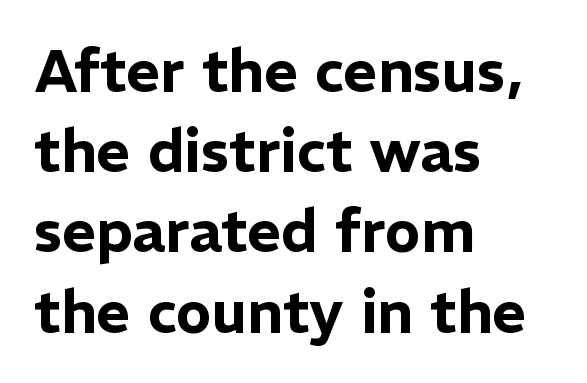
Q: Is the text italic (slanted)? A: No, it is upright.
Q: Is the typeface a serif or a sans-serif typeface? A: Sans-serif.
Q: Is the text underlined? A: No.
Q: How is the paragraph aligned? A: Left-aligned.
Q: Is the spacing between letters normal or unusually wide? A: Normal.
Q: Is the spacing between lines tight, normal or loose? A: Normal.
Q: Width (condensed, normal, or wide)? A: Normal.
Q: Stroke contrast? A: Low.
Q: x-height? A: Medium.
Q: Monospaced? A: No.
